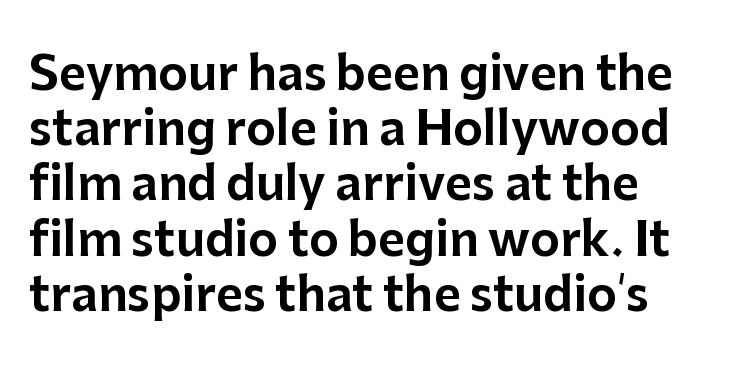
Does extra space separate the letters? No, they use regular spacing. This sample has the flowing, uneven cadence of proportional lettering. Glance below the letters and you will spot only blank space. The rendering shows plain stroke endings on the letterforms — a sans-serif design.
